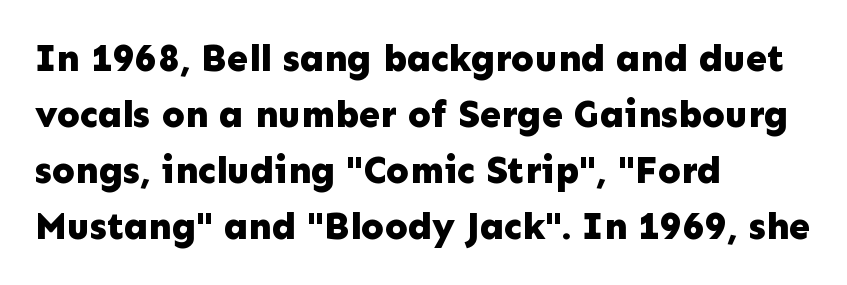
The image shows 38 px bold sans-serif type, upright; set left-aligned, normal line spacing (1.47x), normal letter spacing, not underlined; low stroke contrast and a medium x-height.
